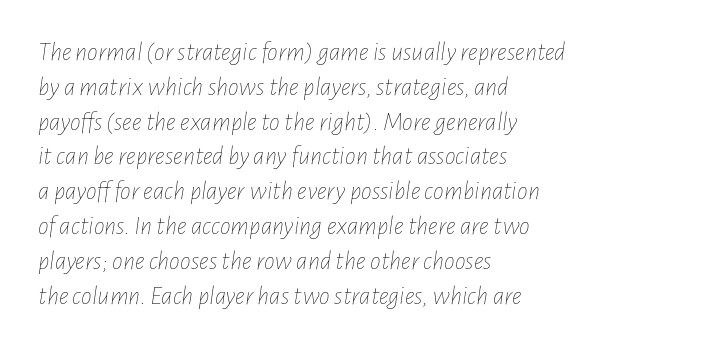
The image shows 27 px text type, italic (leaning right); set left-aligned, normal line spacing (1.29x), normal letter spacing, not underlined.
